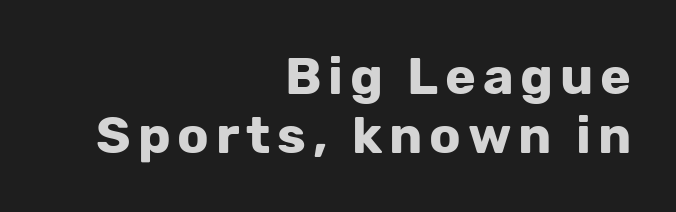
{"serif": "no", "italic": "no", "bold": "yes", "weight": "bold", "width": "normal", "stroke_contrast": "low", "x_height": "medium", "monospaced": "no", "underline": "no", "align": "right", "line_spacing": "tight", "line_spacing_ratio": 1.14, "glyph_px": 52}
